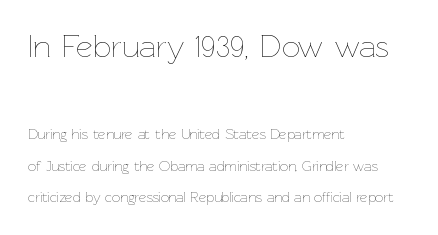
The image shows 32 px thin type, upright; set left-aligned, loose line spacing (2.26x), normal letter spacing, not underlined; the first (top) block is 2.29x larger; low stroke contrast and a medium x-height.
